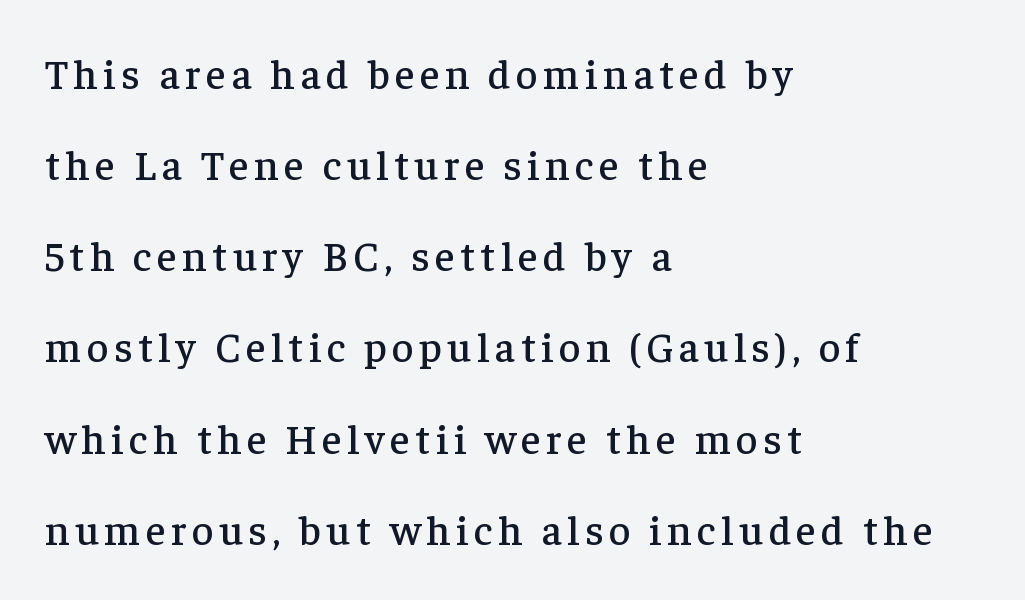
Proportional: the letters do not fall into vertical columns. Horizontal bands of white between lines are thick stripes. Posture: vertical. Plain, unruled lines of type.
